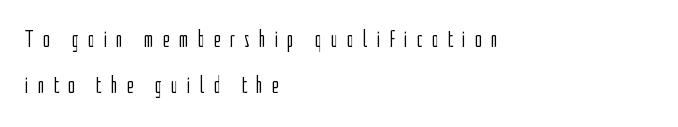
{"italic": "no", "bold": "no", "underline": "no", "align": "left", "line_spacing": "loose", "line_spacing_ratio": 1.93, "letter_spacing": "wide", "letter_spacing_em": 0.37, "glyph_px": 24}
